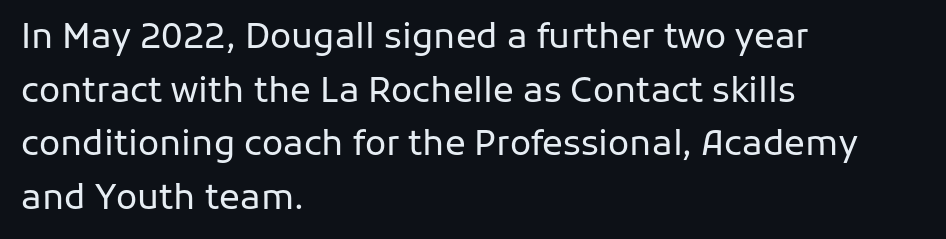
No chunkiness to these letters — they're not bold. The space beneath each line is pristine and unruled. Horizontally, the lines are justified to the leading edge only. The letters sit at their default tracking, neither squeezed nor spread.
